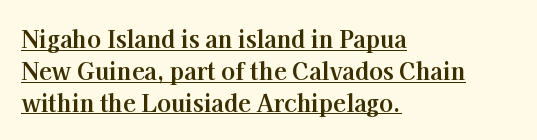
Q: Is the text bold? A: Yes.
Q: Is the text italic (slanted)? A: No, it is upright.
Q: Is the text underlined? A: Yes.
Q: How is the paragraph aligned? A: Left-aligned.
Q: Is the spacing between letters normal or unusually wide? A: Normal.
Q: Is the spacing between lines tight, normal or loose? A: Normal.
